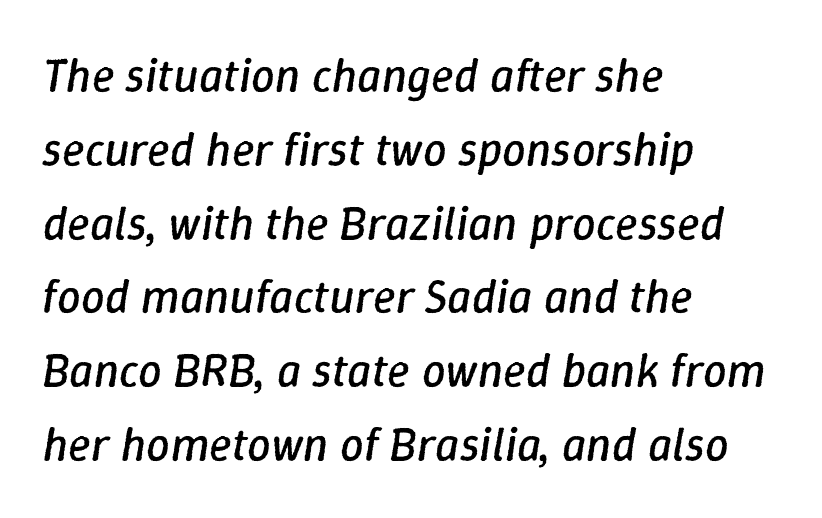
The image shows 47 px regular-weight type, italic (leaning right); set left-aligned, normal line spacing (1.57x), normal letter spacing, not underlined; low stroke contrast and a medium x-height.
